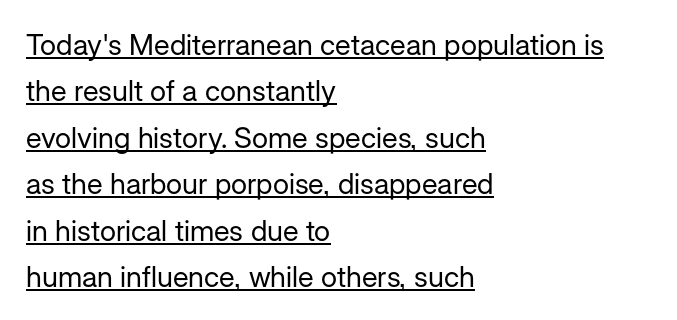
{"serif": "no", "italic": "no", "bold": "no", "weight": "regular", "width": "normal", "stroke_contrast": "low", "x_height": "medium", "monospaced": "no", "underline": "yes", "align": "left", "line_spacing": "normal", "line_spacing_ratio": 1.6, "letter_spacing": "normal", "letter_spacing_em": 0.0, "glyph_px": 29}
